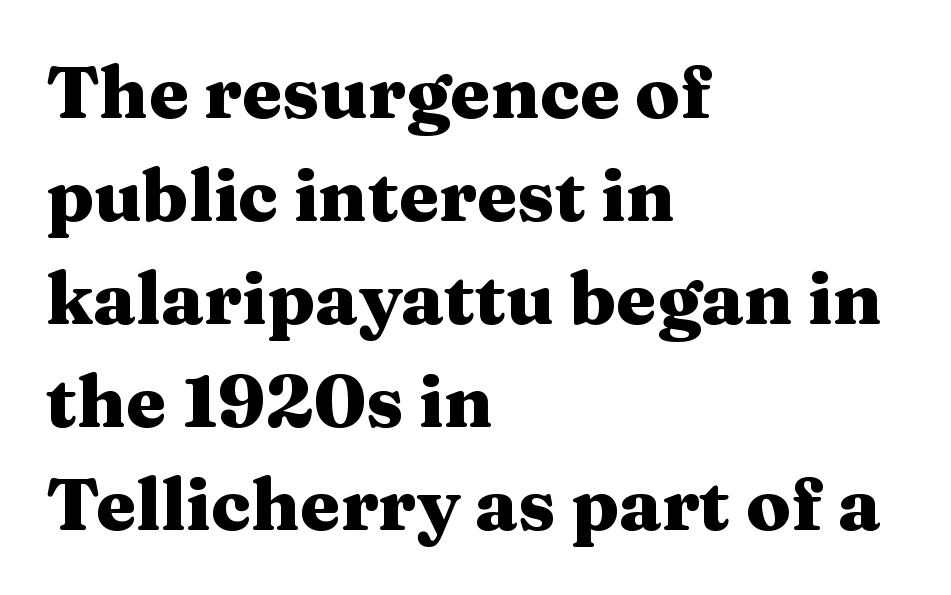
The image shows 73 px heavy, wide serif type, upright; set left-aligned, normal line spacing (1.41x), normal letter spacing, not underlined; medium stroke contrast and a medium x-height.
